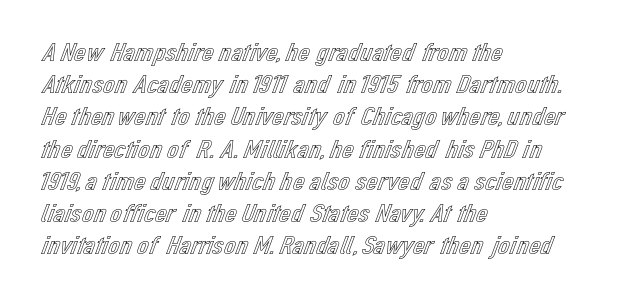
{"underline": "no", "align": "left", "line_spacing_ratio": 1.24, "letter_spacing": "normal", "letter_spacing_em": 0.0, "glyph_px": 26}
